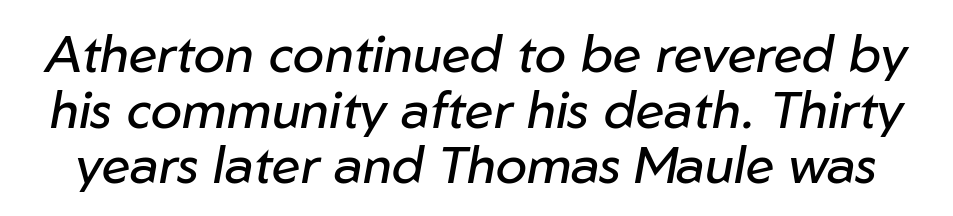
The space directly below the letters is spotless. Looking at the ascenders, they clearly lean. Bold? No — there's no thickening of the strokes. Here the designer chose a conventional face with non-uniform glyph widths. The letters sit at their default tracking, neither squeezed nor spread. Tightly led — the rows are bunched.
